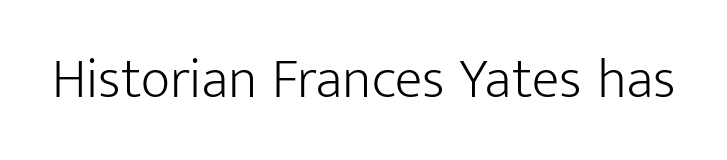
{"serif": "no", "italic": "no", "bold": "no", "weight": "light", "width": "normal", "stroke_contrast": "low", "x_height": "medium", "monospaced": "no", "underline": "no", "letter_spacing": "normal", "letter_spacing_em": 0.0, "glyph_px": 57}
